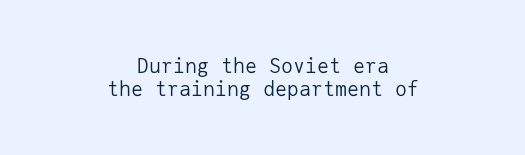
{"italic": "no", "bold": "no", "underline": "no", "align": "center", "line_spacing": "tight", "line_spacing_ratio": 1.15, "letter_spacing": "normal", "letter_spacing_em": 0.0, "glyph_px": 20}
